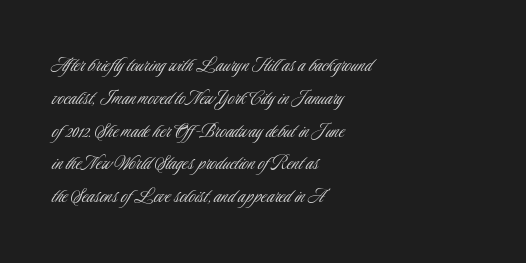
The image shows 22 px text type; set left-aligned, normal line spacing (1.49x), normal letter spacing, not underlined.
